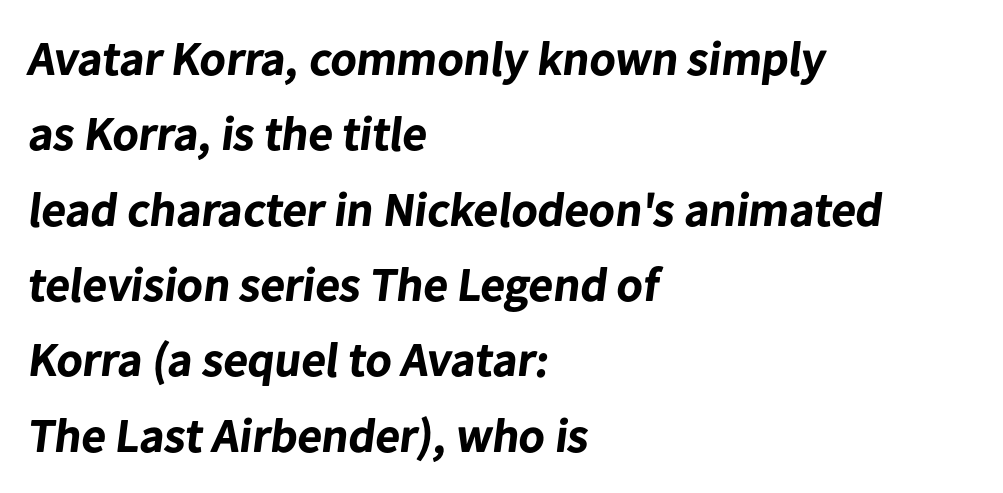
Q: Is the text bold? A: Yes.
Q: Is the typeface a serif or a sans-serif typeface? A: Sans-serif.
Q: Is the text underlined? A: No.
Q: How is the paragraph aligned? A: Left-aligned.
Q: Is the spacing between letters normal or unusually wide? A: Normal.
Q: Is the spacing between lines tight, normal or loose? A: Normal.
Q: Width (condensed, normal, or wide)? A: Normal.
Q: Stroke contrast? A: Low.
Q: x-height? A: Medium.
Q: Monospaced? A: No.
